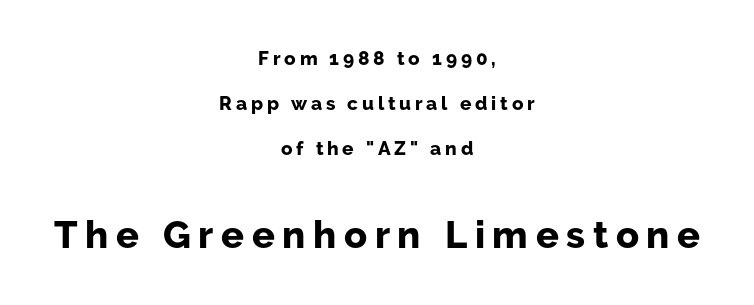
Q: Is the text bold? A: Yes.
Q: Is the text italic (slanted)? A: No, it is upright.
Q: Is the typeface a serif or a sans-serif typeface? A: Sans-serif.
Q: Is the text underlined? A: No.
Q: How is the paragraph aligned? A: Centered.
Q: Is the spacing between letters normal or unusually wide? A: Unusually wide.
Q: Is the spacing between lines tight, normal or loose? A: Loose.
Q: Which block of text is set in a larger size, the first (top) or the second (bottom)? A: The second (bottom) one.
Q: Width (condensed, normal, or wide)? A: Normal.
Q: Stroke contrast? A: Low.
Q: x-height? A: Medium.
Q: Monospaced? A: No.
